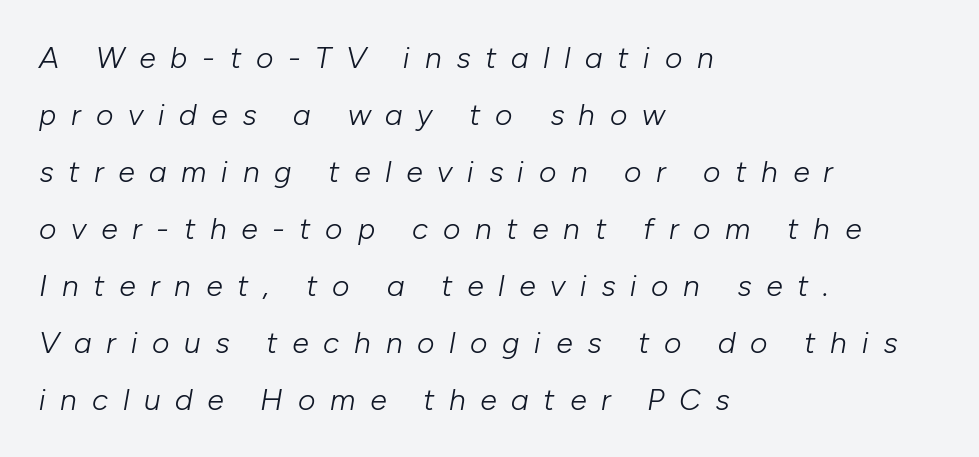
{"italic": "yes", "lean": "right", "slant_degrees": 10, "bold": "no", "weight": "light", "width": "normal", "stroke_contrast": "low", "x_height": "medium", "monospaced": "no", "underline": "no", "align": "left", "line_spacing": "loose", "line_spacing_ratio": 1.9, "letter_spacing": "wide", "letter_spacing_em": 0.49, "glyph_px": 30}
